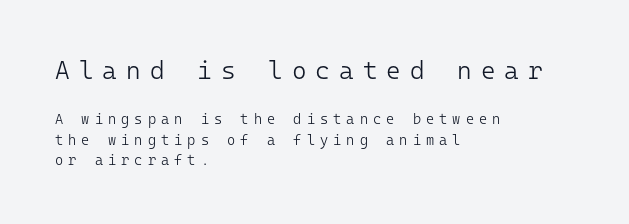
Q: Is the text bold? A: No.
Q: Is the text italic (slanted)? A: No, it is upright.
Q: Is the text underlined? A: No.
Q: How is the paragraph aligned? A: Left-aligned.
Q: Is the spacing between letters normal or unusually wide? A: Unusually wide.
Q: Is the spacing between lines tight, normal or loose? A: Normal.
Q: Which block of text is set in a larger size, the first (top) or the second (bottom)? A: The first (top) one.
